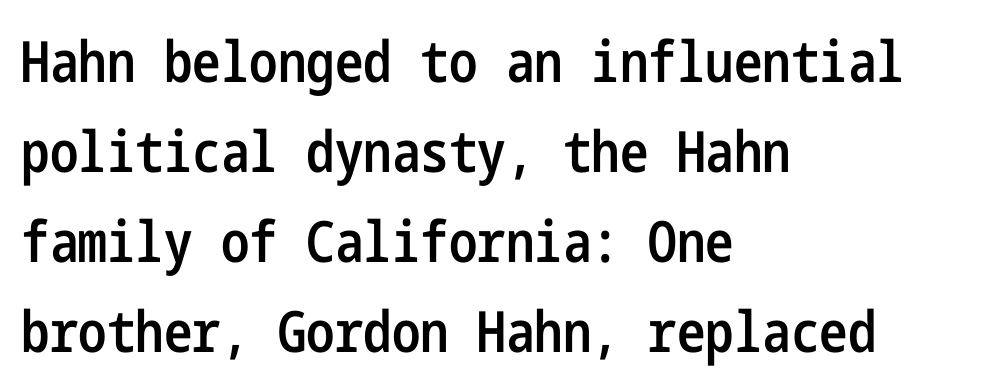
Q: Is the text bold? A: Semi-bold.
Q: Is the text italic (slanted)? A: No, it is upright.
Q: Is the typeface a serif or a sans-serif typeface? A: Sans-serif.
Q: Is the text underlined? A: No.
Q: How is the paragraph aligned? A: Left-aligned.
Q: Is the spacing between letters normal or unusually wide? A: Normal.
Q: Is the spacing between lines tight, normal or loose? A: Normal.
Q: Width (condensed, normal, or wide)? A: Condensed.
Q: Stroke contrast? A: Low.
Q: x-height? A: Medium.
